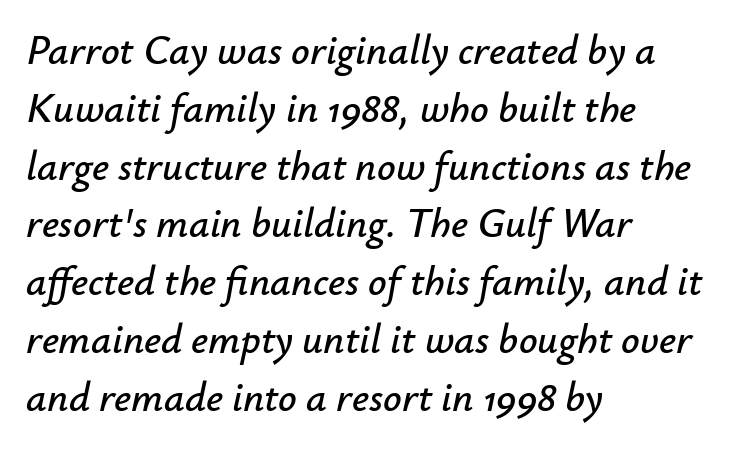
Anything drawn beneath the words? Only blank space. Alignment: flush left. Varying glyph widths throughout — classic text-font behaviour. Slanted lettering throughout. You could call the tracking neutral — neither tight nor loose.
